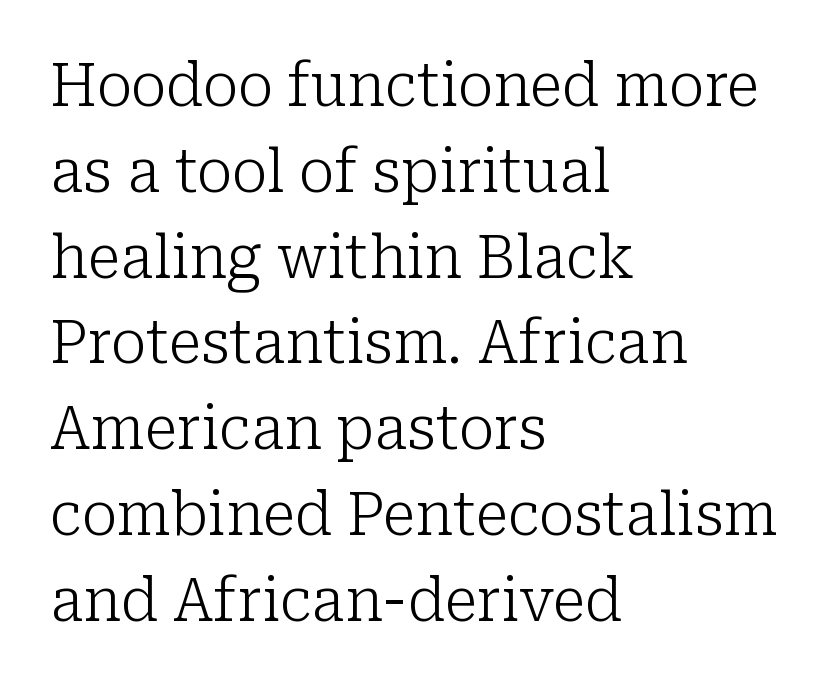
{"serif": "yes", "italic": "no", "bold": "no", "weight": "light", "width": "normal", "stroke_contrast": "low", "x_height": "medium", "monospaced": "no", "underline": "no", "align": "left", "line_spacing": "normal", "line_spacing_ratio": 1.43, "letter_spacing": "normal", "letter_spacing_em": 0.0, "glyph_px": 60}
